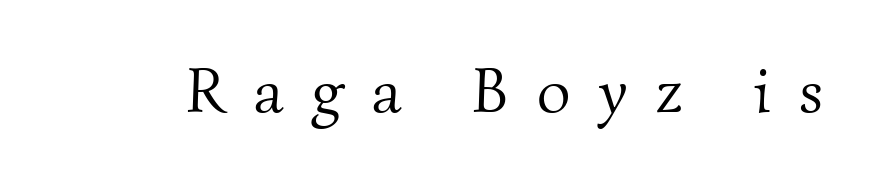
Q: Is the text bold? A: No.
Q: Is the typeface a serif or a sans-serif typeface? A: Serif.
Q: Is the text underlined? A: No.
Q: Is the spacing between letters normal or unusually wide? A: Unusually wide.
Q: Width (condensed, normal, or wide)? A: Normal.
Q: Stroke contrast? A: Medium.
Q: x-height? A: Small.
Q: Monospaced? A: No.
